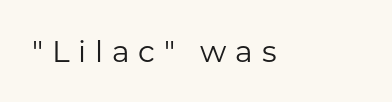
The image shows 30 px regular-weight sans-serif type, upright; set left-aligned, unusually wide letter spacing (+0.29 em), not underlined; low stroke contrast and a medium x-height.
